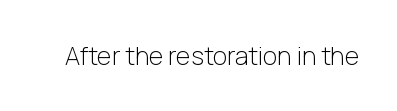
The rendering keeps characters at their native spacing. The font sits on the lighter half of the weight spectrum, regular included. Quick note: underline off. Is there any slant? The stems are plumb.
